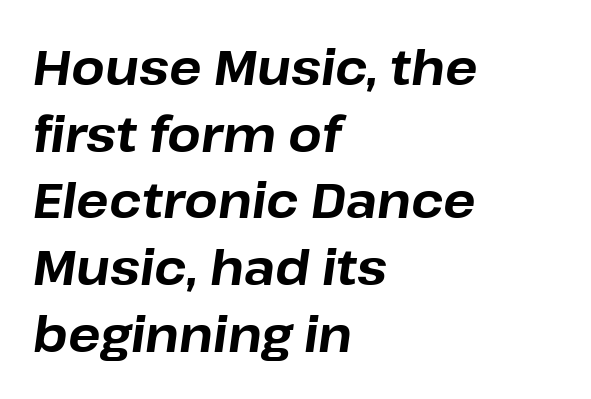
Q: Is the text bold? A: Yes.
Q: Is the text italic (slanted)? A: Yes, it leans right by about 8 degrees.
Q: Is the text underlined? A: No.
Q: How is the paragraph aligned? A: Left-aligned.
Q: Is the spacing between letters normal or unusually wide? A: Normal.
Q: Is the spacing between lines tight, normal or loose? A: Normal.
Q: Width (condensed, normal, or wide)? A: Normal.
Q: Stroke contrast? A: Low.
Q: x-height? A: Medium.
Q: Monospaced? A: No.
